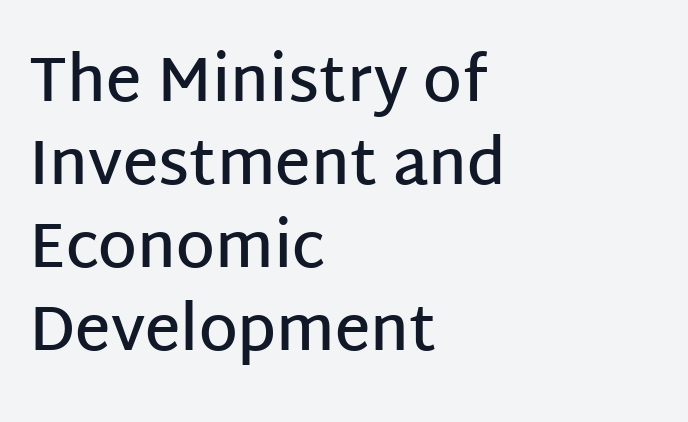
Q: Is the text bold? A: Semi-bold.
Q: Is the text italic (slanted)? A: No, it is upright.
Q: Is the typeface a serif or a sans-serif typeface? A: Sans-serif.
Q: Is the text underlined? A: No.
Q: How is the paragraph aligned? A: Left-aligned.
Q: Is the spacing between letters normal or unusually wide? A: Normal.
Q: Is the spacing between lines tight, normal or loose? A: Normal.
Q: Width (condensed, normal, or wide)? A: Normal.
Q: Stroke contrast? A: Low.
Q: x-height? A: Large.
Q: Monospaced? A: No.
